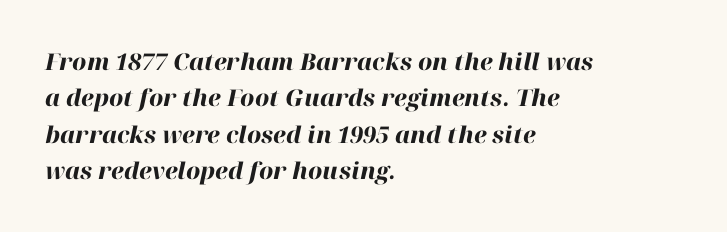
There's an unmistakable incline to the writing here. The block of text has a typical density, with ordinary space between rows. Visually the block forms a straight wall on the left and a jagged coastline on the right. Check the space under the baseline: it is left empty. These words are printed bold, with thick strokes throughout.
